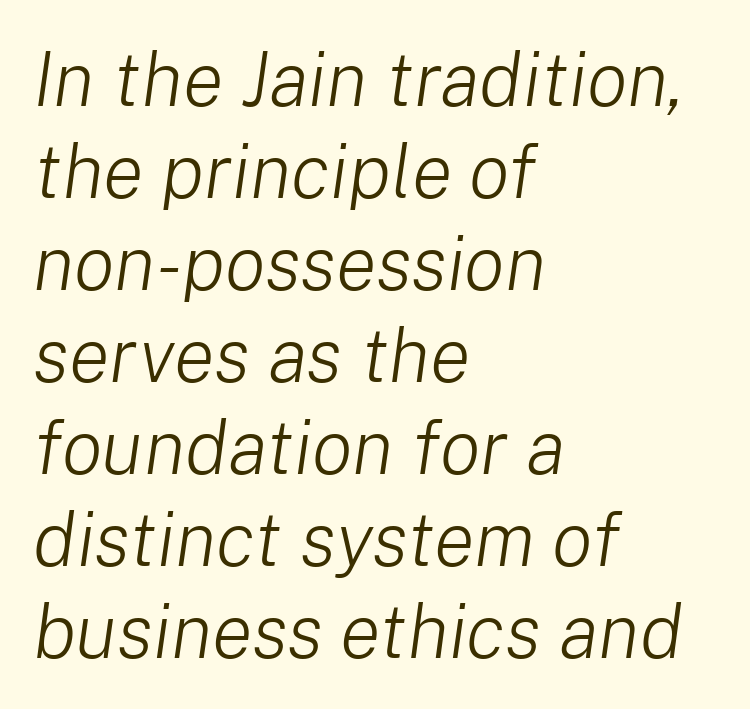
The image shows 76 px light type, italic (leaning right); set left-aligned, line spacing 1.21x, normal letter spacing, not underlined; low stroke contrast and a medium x-height.
